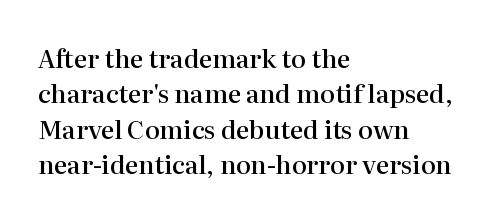
Every letter is mildly thick-stroked: semibold rather than bold. The passage is arranged the way most books set body copy — flush left. The axis of the letterforms is exactly vertical. The rendering uses a moderate line-height, typical for paragraphs.
